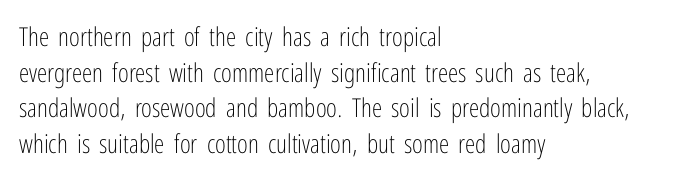
Q: Is the text bold? A: No.
Q: Is the text italic (slanted)? A: No, it is upright.
Q: Is the text underlined? A: No.
Q: How is the paragraph aligned? A: Left-aligned.
Q: Is the spacing between letters normal or unusually wide? A: Normal.
Q: Is the spacing between lines tight, normal or loose? A: Normal.
